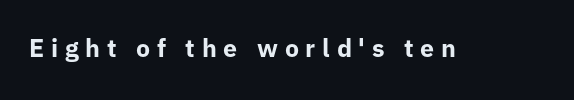
The image shows 25 px bold type, upright; set unusually wide letter spacing (+0.27 em), not underlined.
